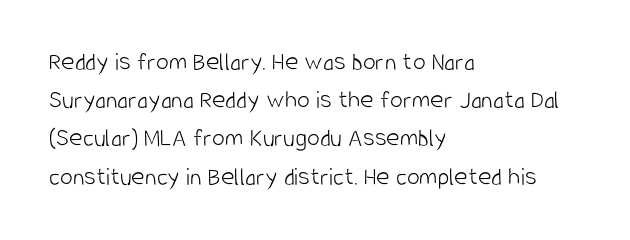
Q: Is the text bold? A: No.
Q: Is the text italic (slanted)? A: No, it is upright.
Q: Is the text underlined? A: No.
Q: How is the paragraph aligned? A: Left-aligned.
Q: Is the spacing between letters normal or unusually wide? A: Normal.
Q: Is the spacing between lines tight, normal or loose? A: Normal.
